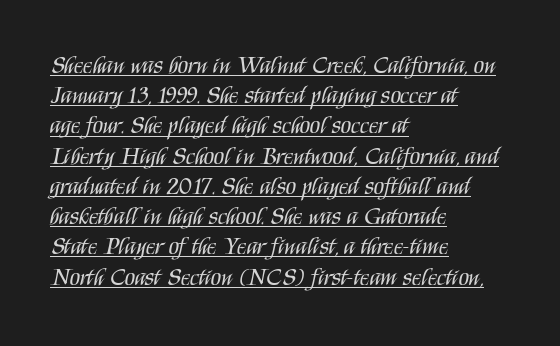
Q: Is the text bold? A: No.
Q: Is the text italic (slanted)? A: Yes.
Q: Is the text underlined? A: Yes.
Q: How is the paragraph aligned? A: Left-aligned.
Q: Is the spacing between letters normal or unusually wide? A: Normal.
Q: Is the spacing between lines tight, normal or loose? A: Normal.
